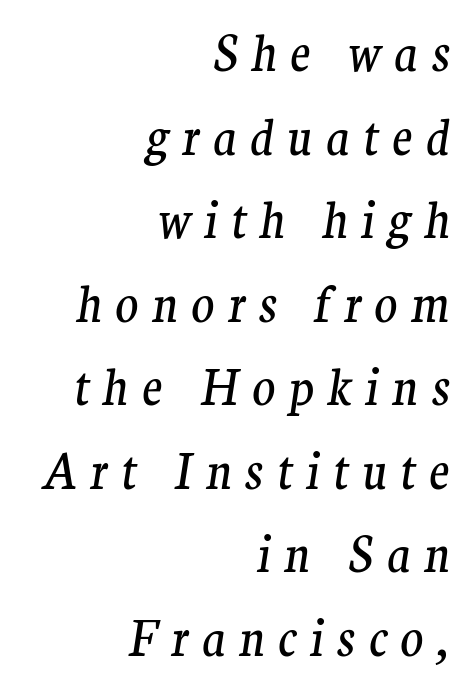
The image shows 48 px regular-weight serif type, italic (leaning right); set right-aligned, line spacing 1.74x, unusually wide letter spacing (+0.27 em), not underlined; medium stroke contrast and a medium x-height.
